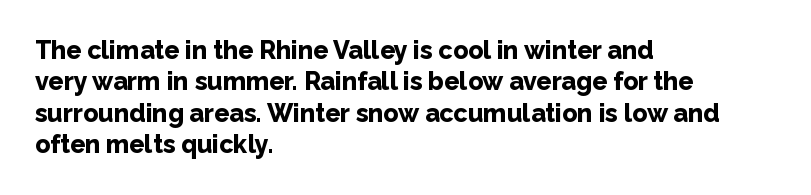
Horizontal alignment here is leftward, the default for most running prose. These lines were composed using upright roman letters. Quick note: underline off. Words appear dense and cohesive because spacing is normal. Honestly, the row spacing looks completely unremarkable. Heft: maximum for text — a bold.
